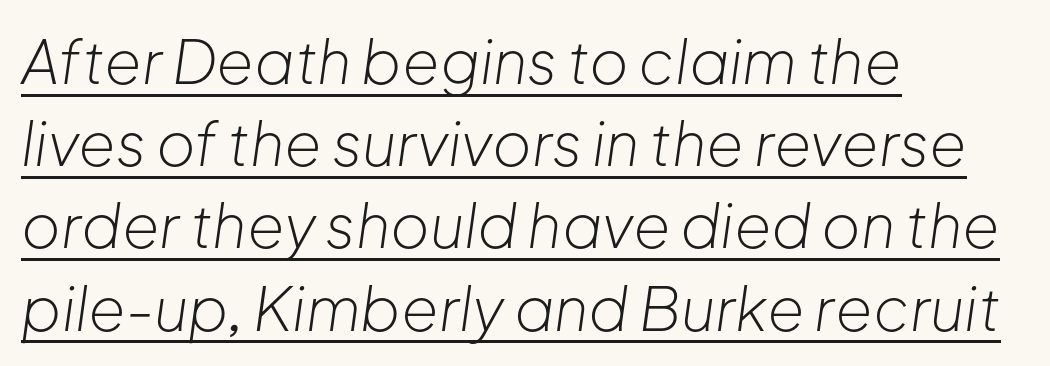
The image shows 60 px light type, italic (leaning right); set left-aligned, normal line spacing (1.37x), normal letter spacing, underlined; low stroke contrast and a medium x-height.
